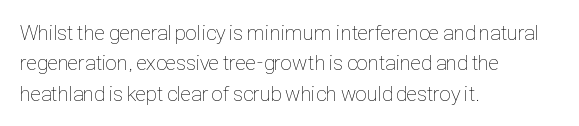
Letter spacing: default. Ink coverage per letter is moderate at most. The rag falls on the right side of this text block. Descenders are the only things crossing below the line. This block has exactly the height ordinary leading produces. This is the regular roman posture of the typeface.
